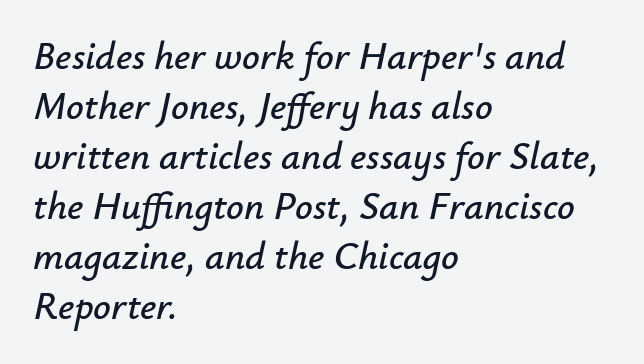
The image shows 39 px text type, italic (leaning right); set left-aligned, normal line spacing (1.28x), normal letter spacing, not underlined; low stroke contrast and a small x-height.
